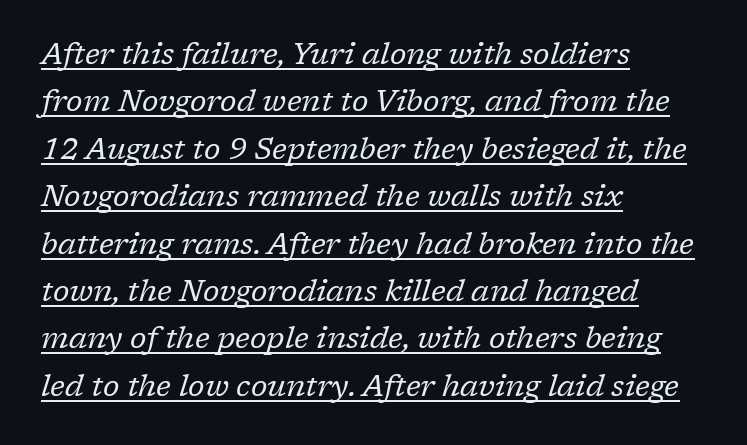
Quick note: interline space is typical. The rendering shows small feet on the letterforms — a serif design. Line beginnings align vertically; line endings do not. Is the type slanted? Yes — the strokes lean at a clear angle. Unbolded letterforms with no extra heft.
